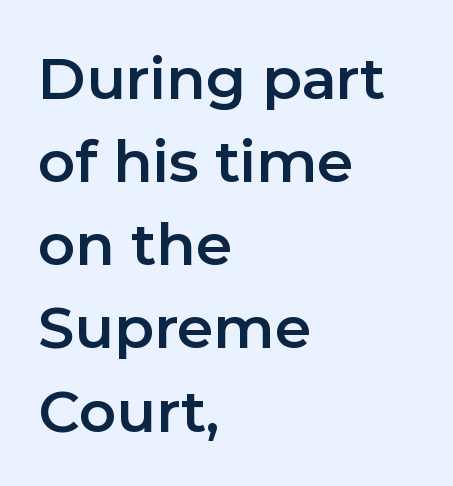
Q: Is the text bold? A: Semi-bold.
Q: Is the text italic (slanted)? A: No, it is upright.
Q: Is the typeface a serif or a sans-serif typeface? A: Sans-serif.
Q: Is the text underlined? A: No.
Q: How is the paragraph aligned? A: Left-aligned.
Q: Is the spacing between letters normal or unusually wide? A: Normal.
Q: Is the spacing between lines tight, normal or loose? A: Normal.
Q: Width (condensed, normal, or wide)? A: Normal.
Q: x-height? A: Medium.
Q: Monospaced? A: No.
